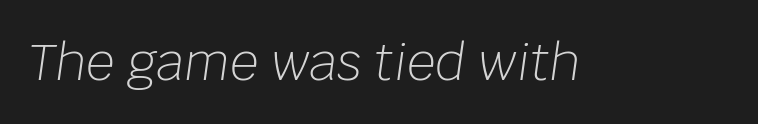
Spacing verdict: proportional, widths tailored to each character. Nobody touched the tracking dial on this one. Characters are canted at an angle relative to the baseline's perpendicular. Check the space under the baseline: it is left empty. The strokes are not fattened; the text isn't bold.
